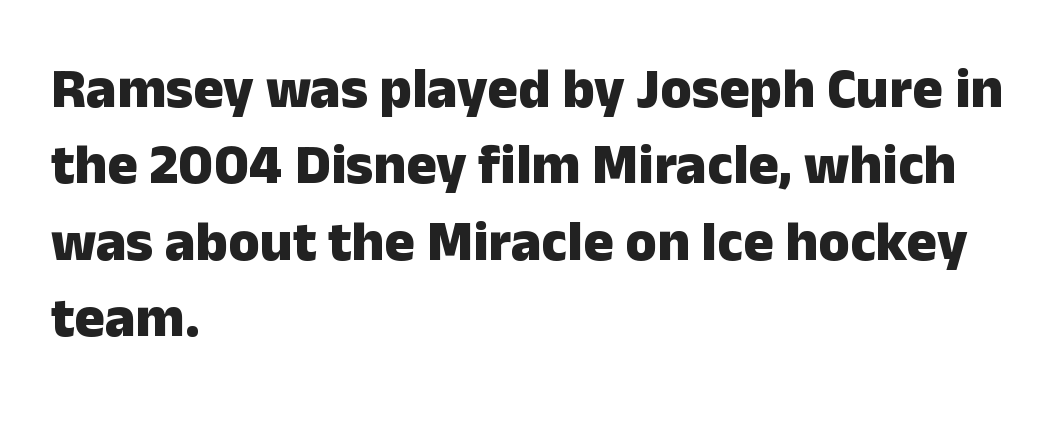
The image shows 57 px heavy sans-serif type, upright; set left-aligned, normal line spacing (1.34x), normal letter spacing, not underlined; low stroke contrast and a medium x-height.
